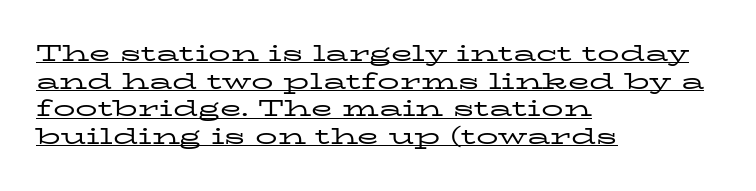
Q: Is the text bold? A: No.
Q: Is the text italic (slanted)? A: No, it is upright.
Q: Is the text underlined? A: Yes.
Q: How is the paragraph aligned? A: Left-aligned.
Q: Is the spacing between letters normal or unusually wide? A: Normal.
Q: Is the spacing between lines tight, normal or loose? A: Normal.
